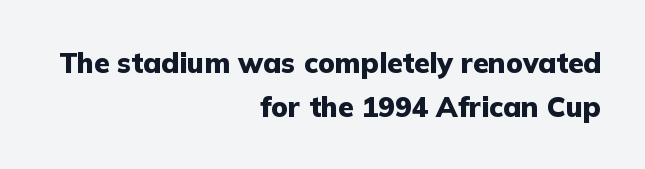
The image shows 28 px heavy sans-serif type, upright; set right-aligned, normal line spacing (1.58x), normal letter spacing, not underlined; low stroke contrast and a medium x-height.
